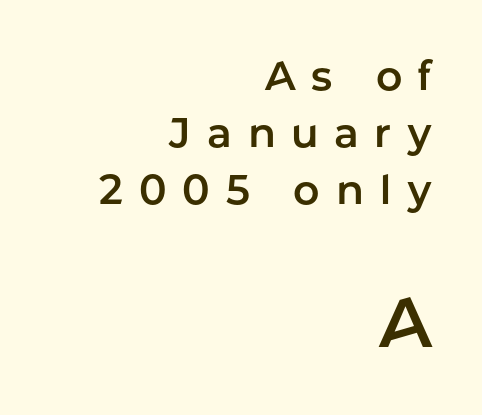
{"serif": "no", "italic": "no", "width": "normal", "stroke_contrast": "low", "x_height": "medium", "monospaced": "no", "underline": "no", "align": "right", "line_spacing": "normal", "line_spacing_ratio": 1.39, "letter_spacing": "wide", "letter_spacing_em": 0.39, "larger_block": "second", "size_ratio": 1.73, "glyph_px": 71}
